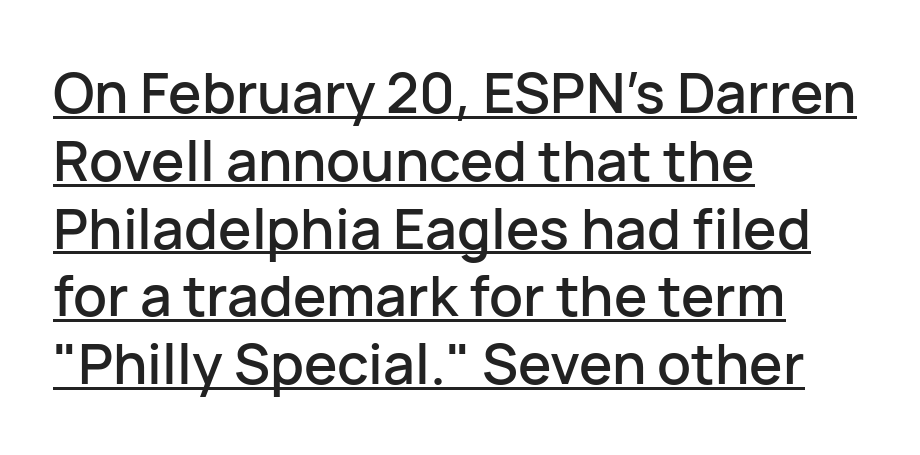
Note: no serifs on the glyphs. Each line of the rendering has a horizontal stroke beneath the glyphs. The setting favours the left margin, as ordinary paragraphs usually do. The rendering uses natural spacing where letterforms have individual widths.
